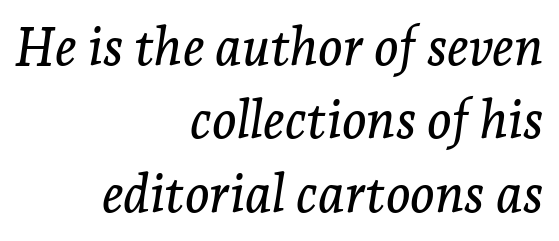
The image shows 52 px serif type, italic (leaning right); set right-aligned, normal line spacing (1.41x), normal letter spacing, not underlined; low stroke contrast and a medium x-height.
